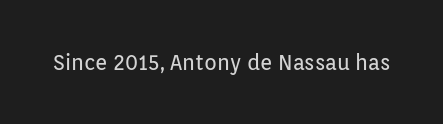
{"italic": "no", "bold": "no", "underline": "no", "letter_spacing": "normal", "letter_spacing_em": 0.0, "glyph_px": 21}
